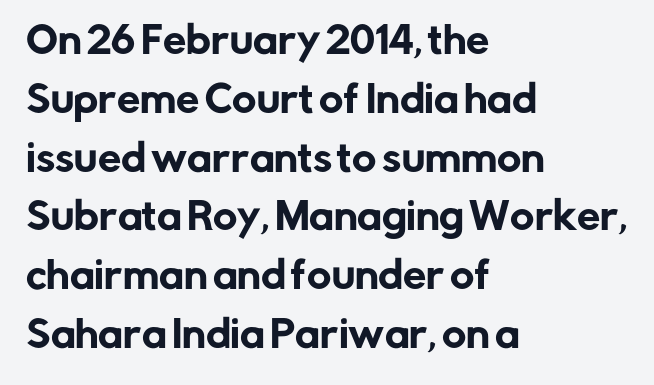
{"serif": "no", "italic": "no", "width": "normal", "stroke_contrast": "low", "x_height": "medium", "monospaced": "no", "underline": "no", "align": "left", "line_spacing": "normal", "line_spacing_ratio": 1.59, "letter_spacing": "normal", "letter_spacing_em": 0.0, "glyph_px": 37}
